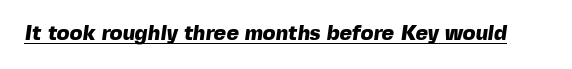
Q: Is the text bold? A: Yes.
Q: Is the text underlined? A: Yes.
Q: Is the spacing between letters normal or unusually wide? A: Normal.
